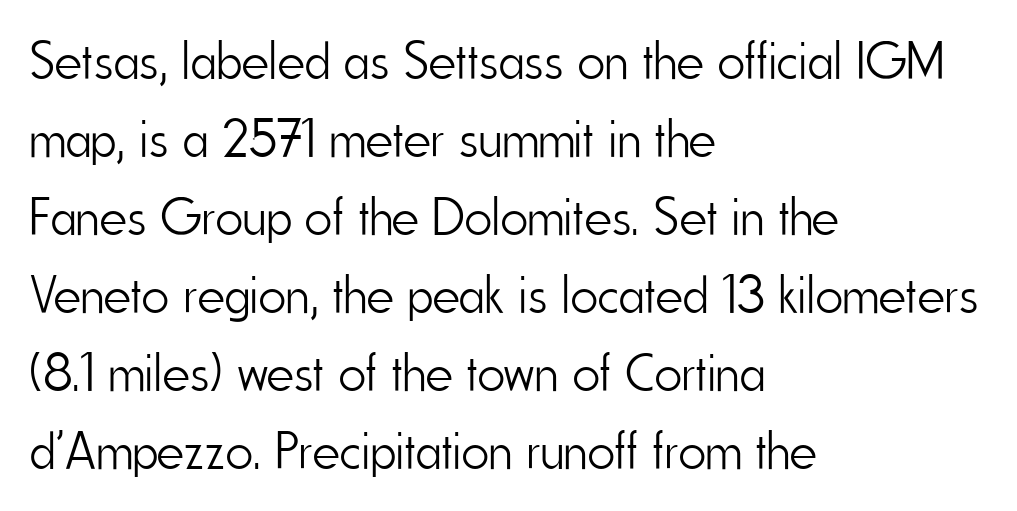
{"serif": "no", "italic": "no", "bold": "no", "weight": "light", "width": "condensed", "stroke_contrast": "low", "x_height": "small", "monospaced": "no", "underline": "no", "align": "left", "line_spacing": "normal", "line_spacing_ratio": 1.47, "letter_spacing": "normal", "letter_spacing_em": 0.0, "glyph_px": 53}
